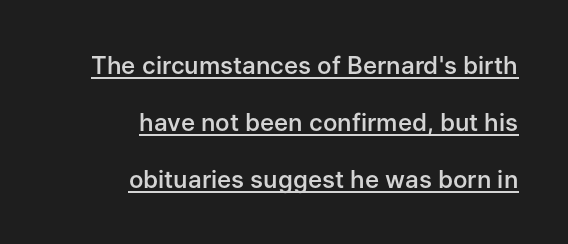
The image shows 24 px text type, upright; set right-aligned, loose line spacing (2.37x), normal letter spacing, underlined.
